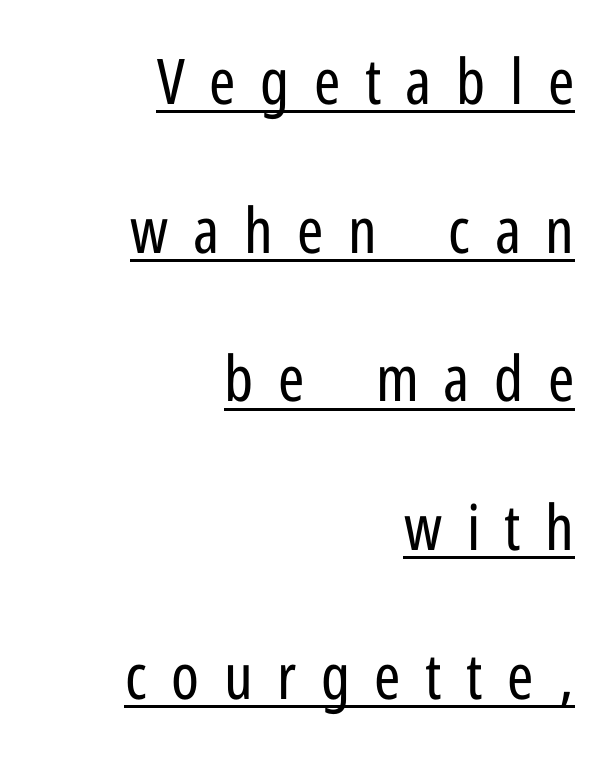
Q: Is the text bold? A: No.
Q: Is the text italic (slanted)? A: No, it is upright.
Q: Is the typeface a serif or a sans-serif typeface? A: Sans-serif.
Q: Is the text underlined? A: Yes.
Q: How is the paragraph aligned? A: Right-aligned.
Q: Is the spacing between letters normal or unusually wide? A: Unusually wide.
Q: Is the spacing between lines tight, normal or loose? A: Loose.
Q: Width (condensed, normal, or wide)? A: Condensed.
Q: Stroke contrast? A: Low.
Q: x-height? A: Medium.
Q: Monospaced? A: No.
